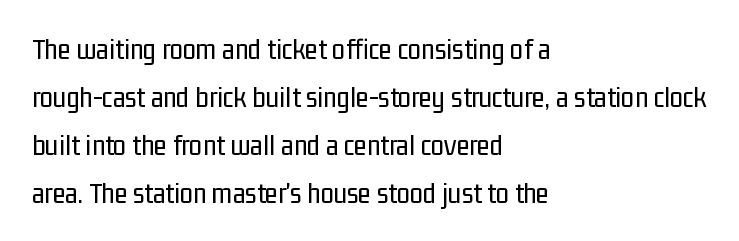
Words appear dense and cohesive because spacing is normal. A typesetter would call this proportional, since set widths differ per character. Ink coverage per letter is moderate at most. Classification — sans serif. The typography opts for an upright posture over an oblique one.
